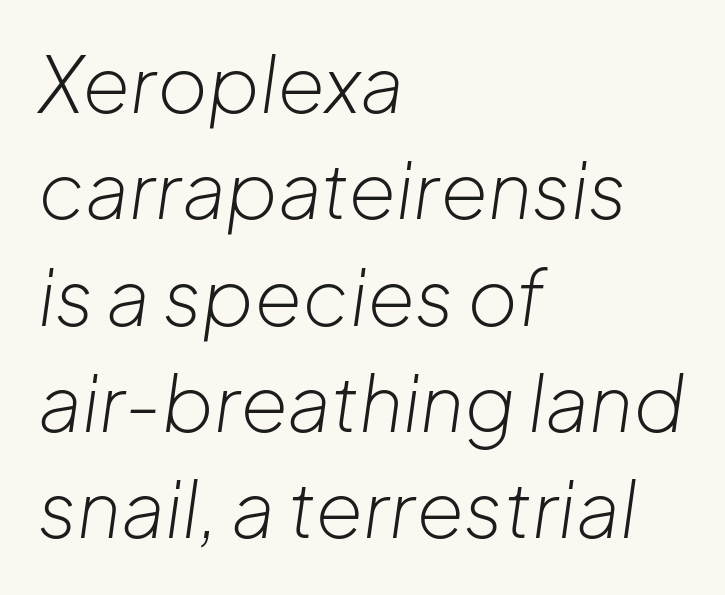
The image shows 77 px light type, italic (leaning right); set left-aligned, normal line spacing (1.38x), normal letter spacing, not underlined; low stroke contrast and a medium x-height.
